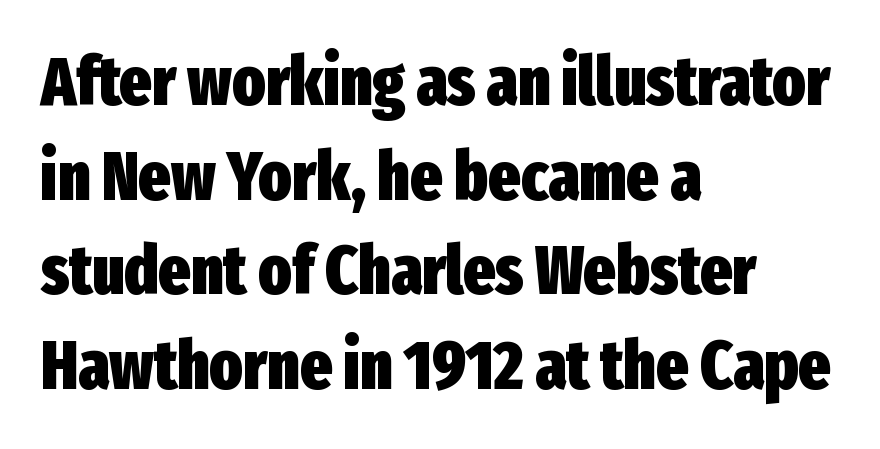
{"serif": "no", "italic": "no", "bold": "yes", "weight": "heavy", "width": "condensed", "stroke_contrast": "low", "x_height": "medium", "monospaced": "no", "underline": "no", "align": "left", "line_spacing": "normal", "line_spacing_ratio": 1.39, "letter_spacing": "normal", "letter_spacing_em": 0.0, "glyph_px": 68}
